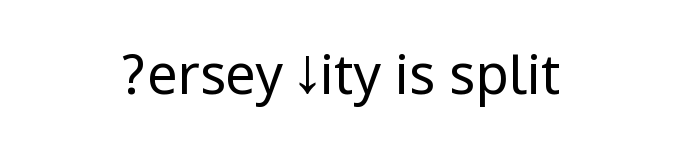
Compared with typical body copy, the letter spacing here is the same. Posture: upright roman. Rule under the text: the space is simply empty. Layout note: lines centered. A quiet, ordinary-to-light weight characterises the typeface. Letterform terminals end flat and unadorned throughout the passage.
